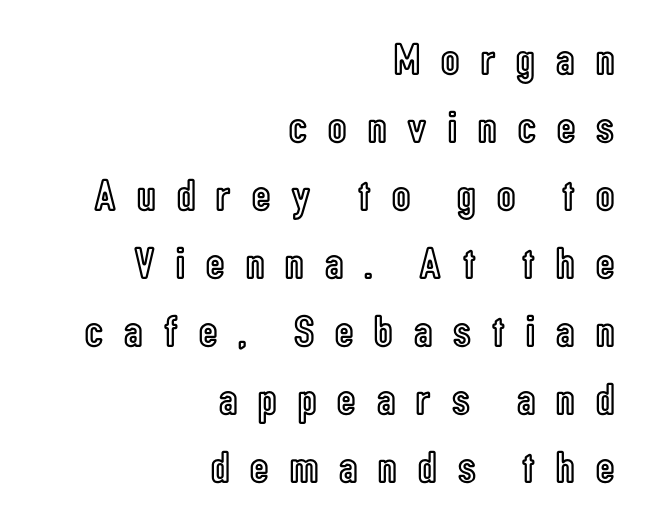
{"italic": "no", "width": "condensed", "x_height": "medium", "monospaced": "no", "underline": "no", "align": "right", "line_spacing": "normal", "line_spacing_ratio": 1.51, "letter_spacing": "wide", "letter_spacing_em": 0.47, "glyph_px": 45}
